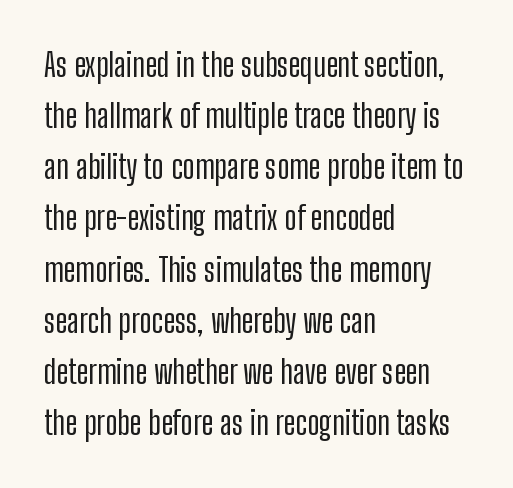
{"serif": "no", "italic": "no", "width": "condensed", "stroke_contrast": "low", "x_height": "medium", "monospaced": "no", "underline": "no", "align": "left", "line_spacing": "normal", "line_spacing_ratio": 1.55, "letter_spacing": "normal", "letter_spacing_em": 0.0, "glyph_px": 33}
